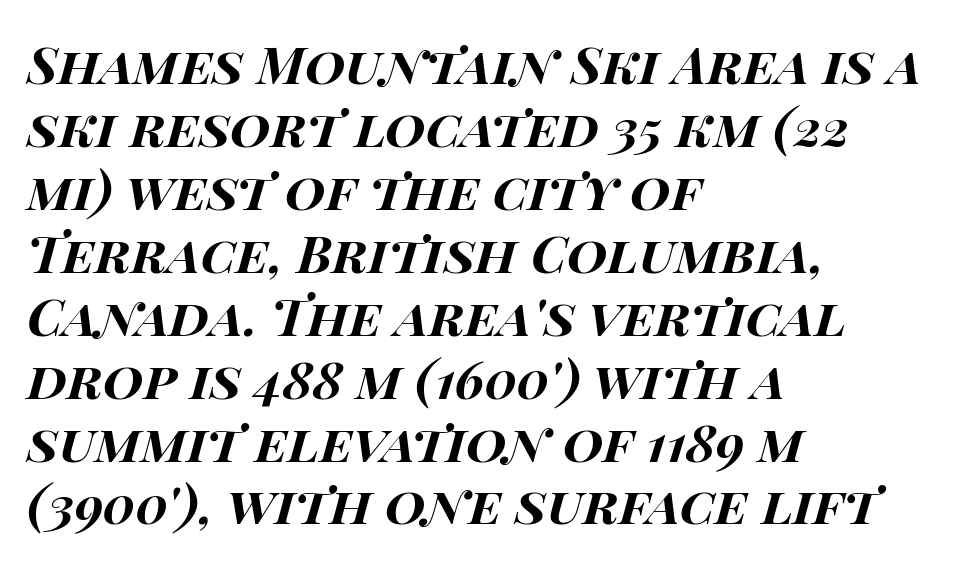
{"italic": "yes", "lean": "right", "slant_degrees": 15, "bold": "yes", "weight": "bold", "width": "wide", "stroke_contrast": "high", "x_height": "large", "monospaced": "no", "underline": "no", "align": "left", "line_spacing_ratio": 1.21, "letter_spacing": "normal", "letter_spacing_em": 0.0, "glyph_px": 52}
